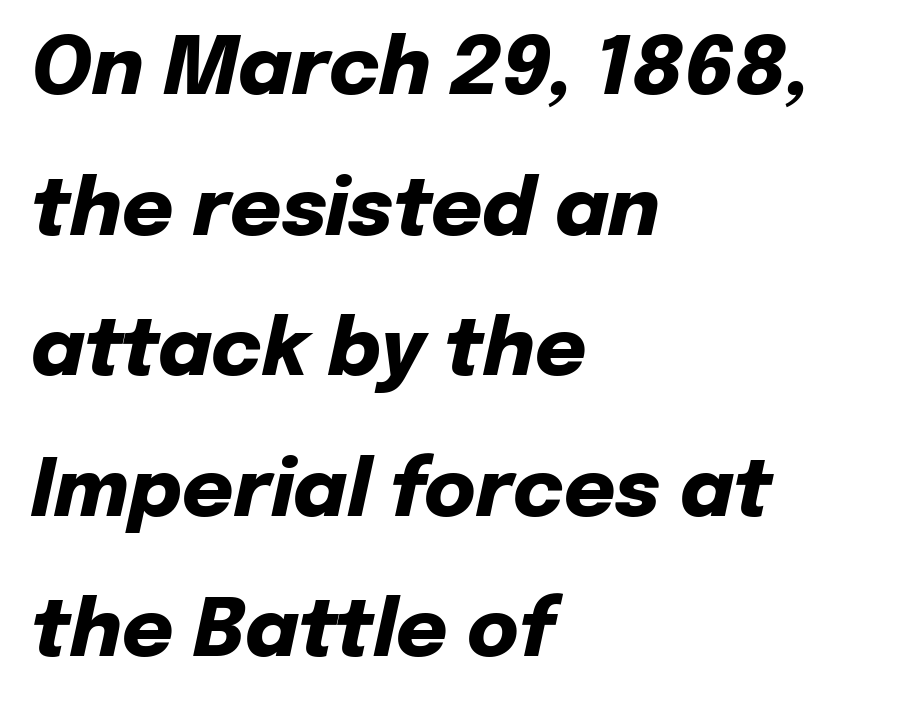
Q: Is the text bold? A: Yes.
Q: Is the text italic (slanted)? A: Yes, it leans right by about 12 degrees.
Q: Is the text underlined? A: No.
Q: How is the paragraph aligned? A: Left-aligned.
Q: Is the spacing between letters normal or unusually wide? A: Normal.
Q: Width (condensed, normal, or wide)? A: Normal.
Q: Stroke contrast? A: Low.
Q: x-height? A: Medium.
Q: Monospaced? A: No.
